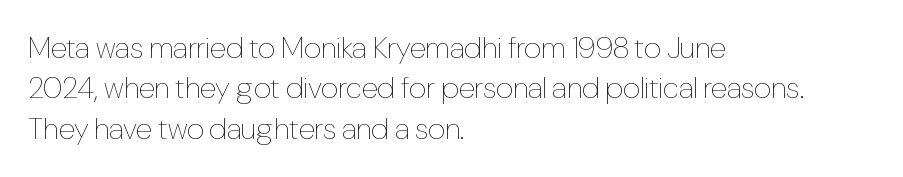
{"italic": "no", "bold": "no", "weight": "thin", "width": "condensed", "stroke_contrast": "low", "x_height": "medium", "monospaced": "no", "underline": "no", "align": "left", "line_spacing": "normal", "line_spacing_ratio": 1.35, "letter_spacing": "normal", "letter_spacing_em": 0.0, "glyph_px": 30}
